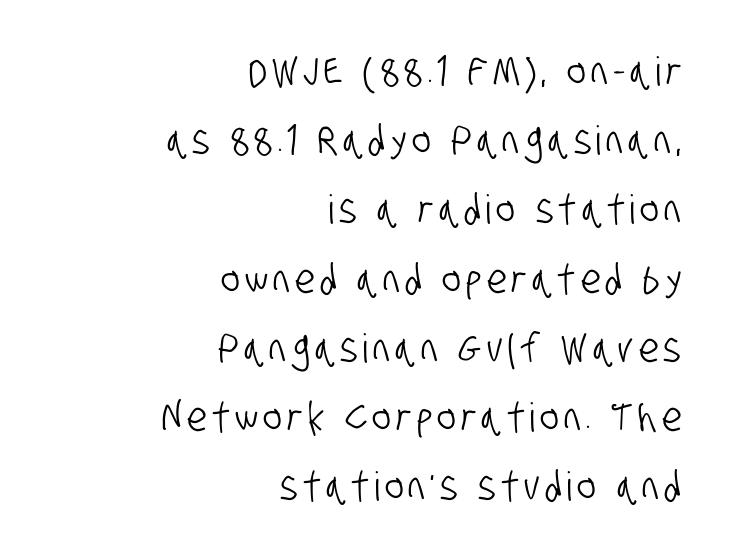
{"serif": "no", "width": "condensed", "stroke_contrast": "low", "x_height": "large", "monospaced": "no", "underline": "no", "align": "right", "line_spacing_ratio": 1.73, "glyph_px": 40}
